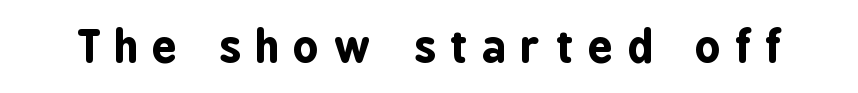
Q: Is the text bold? A: Yes.
Q: Is the text italic (slanted)? A: No, it is upright.
Q: Is the typeface a serif or a sans-serif typeface? A: Sans-serif.
Q: Is the text underlined? A: No.
Q: Is the spacing between letters normal or unusually wide? A: Unusually wide.
Q: Width (condensed, normal, or wide)? A: Condensed.
Q: Stroke contrast? A: Low.
Q: x-height? A: Medium.
Q: Monospaced? A: No.
